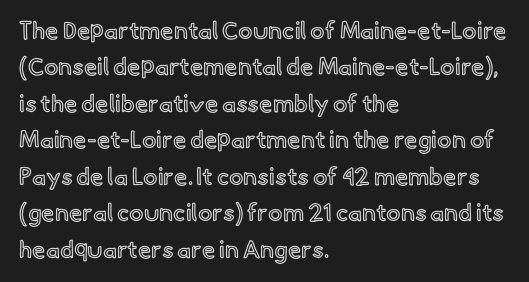
Q: Is the text italic (slanted)? A: No, it is upright.
Q: Is the text underlined? A: No.
Q: How is the paragraph aligned? A: Left-aligned.
Q: Is the spacing between letters normal or unusually wide? A: Normal.
Q: Is the spacing between lines tight, normal or loose? A: Normal.
